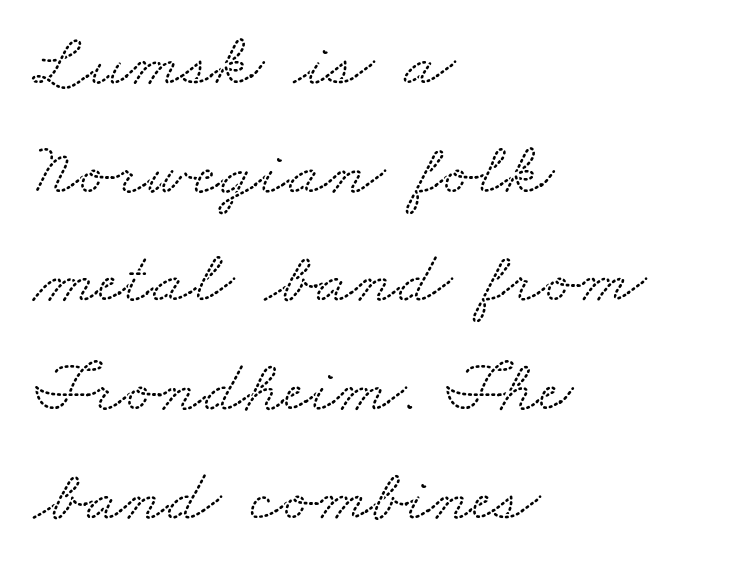
The image shows 75 px wide serif type; set left-aligned, normal line spacing (1.45x), normal letter spacing, not underlined; low stroke contrast and a small x-height.
